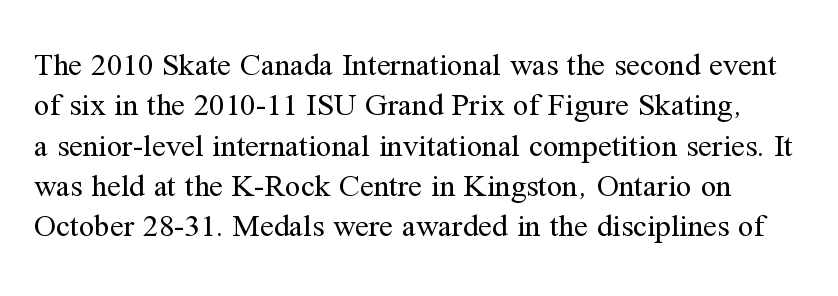
Q: Is the text bold? A: No.
Q: Is the text italic (slanted)? A: No, it is upright.
Q: Is the typeface a serif or a sans-serif typeface? A: Serif.
Q: Is the text underlined? A: No.
Q: Is the spacing between letters normal or unusually wide? A: Normal.
Q: Is the spacing between lines tight, normal or loose? A: Normal.
Q: Width (condensed, normal, or wide)? A: Normal.
Q: Stroke contrast? A: Medium.
Q: x-height? A: Medium.
Q: Monospaced? A: No.
